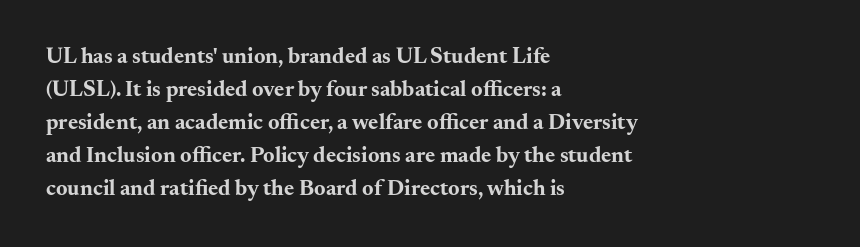
{"italic": "no", "bold": "yes", "underline": "no", "align": "left", "line_spacing": "normal", "line_spacing_ratio": 1.5, "letter_spacing": "normal", "letter_spacing_em": 0.0, "glyph_px": 22}
